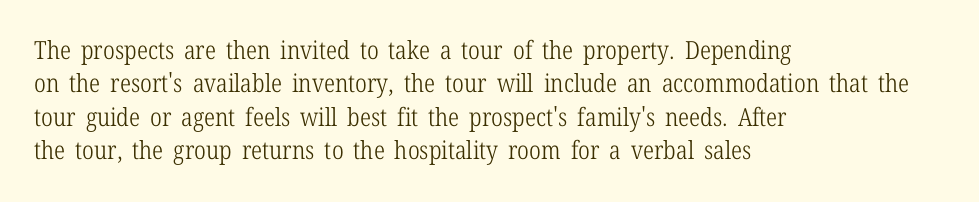
Notice how the stems are strictly vertical — no italics here. Clear beneath every line of the passage. Compared with typical paragraphs, the rows here are spaced about the same. The letters look calm and open, with moderate or lighter stems. Spacing between characters is what you'd get straight out of the box.
